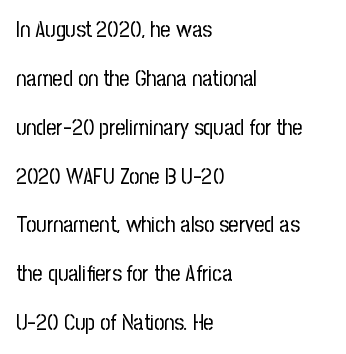
Q: Is the text bold? A: No.
Q: Is the text italic (slanted)? A: No, it is upright.
Q: Is the text underlined? A: No.
Q: How is the paragraph aligned? A: Left-aligned.
Q: Is the spacing between letters normal or unusually wide? A: Normal.
Q: Is the spacing between lines tight, normal or loose? A: Loose.
